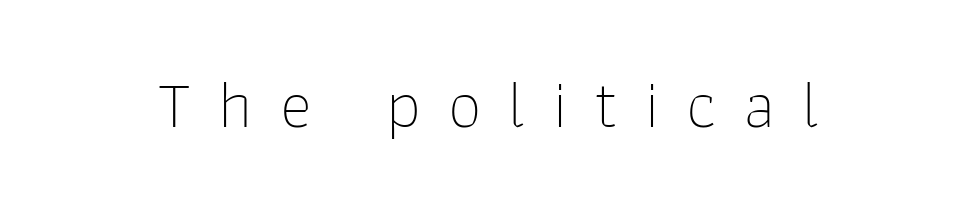
Q: Is the text bold? A: No.
Q: Is the text italic (slanted)? A: No, it is upright.
Q: Is the typeface a serif or a sans-serif typeface? A: Sans-serif.
Q: Is the text underlined? A: No.
Q: Is the spacing between letters normal or unusually wide? A: Unusually wide.
Q: Width (condensed, normal, or wide)? A: Normal.
Q: Stroke contrast? A: Low.
Q: x-height? A: Medium.
Q: Monospaced? A: No.
